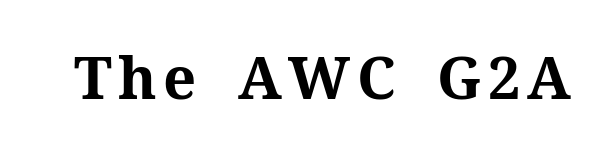
{"serif": "yes", "italic": "no", "bold": "yes", "weight": "bold", "width": "normal", "stroke_contrast": "medium", "x_height": "medium", "monospaced": "no", "underline": "no", "glyph_px": 58}
